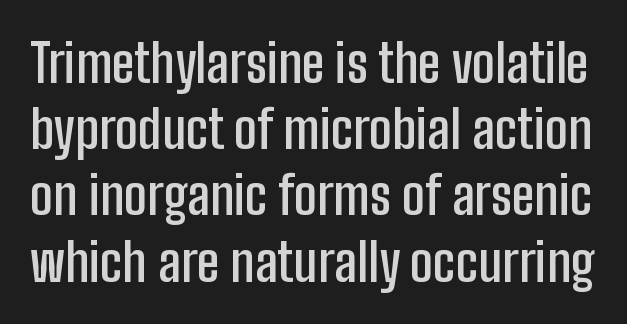
Is this a fixed-width face? No — the glyphs have proportional, varying widths. Leading: standard. The gaps between neighbouring characters are ordinary and unremarkable. Set as a demibold, roughly 600 on the weight scale.
